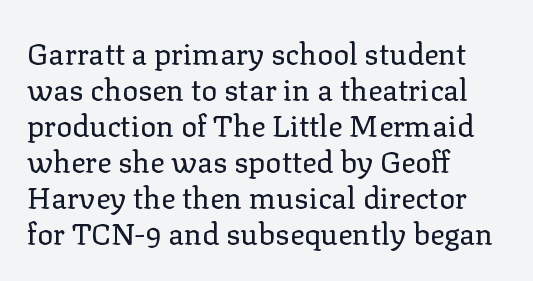
Q: Is the text bold? A: No.
Q: Is the text italic (slanted)? A: No, it is upright.
Q: Is the typeface a serif or a sans-serif typeface? A: Serif.
Q: Is the text underlined? A: No.
Q: How is the paragraph aligned? A: Left-aligned.
Q: Is the spacing between letters normal or unusually wide? A: Normal.
Q: Width (condensed, normal, or wide)? A: Normal.
Q: Stroke contrast? A: Low.
Q: x-height? A: Medium.
Q: Monospaced? A: No.
